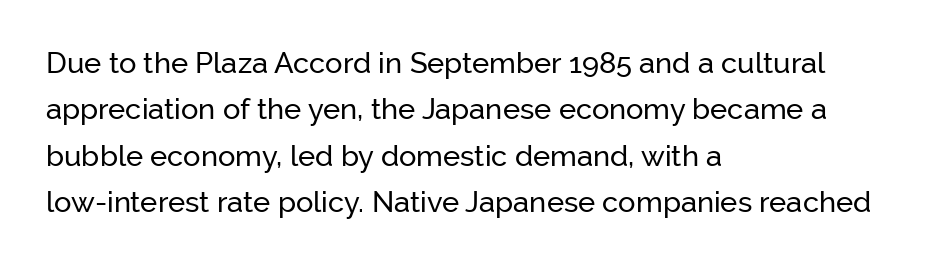
The passage shown is typed in a proportional face where columns would drift. Type style note: lacks serifs. Only glyphs here, with clear space below each row. A normal amount of white space separates one row of letters from the next.
